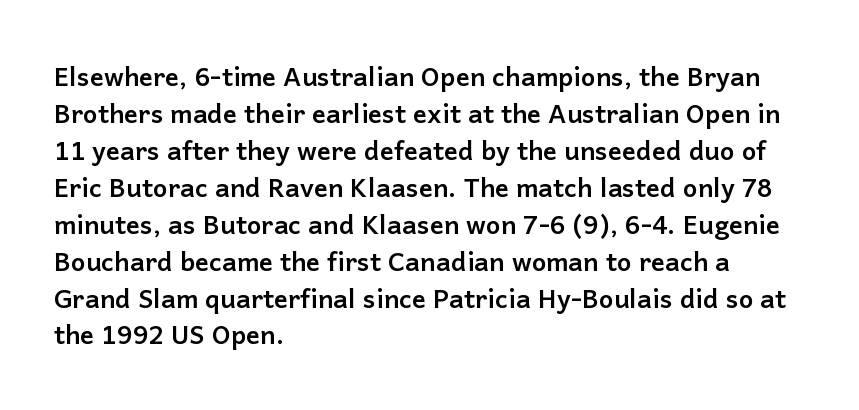
{"italic": "no", "bold": "yes", "underline": "no", "align": "left", "line_spacing": "normal", "line_spacing_ratio": 1.42, "letter_spacing": "normal", "letter_spacing_em": 0.0, "glyph_px": 26}
